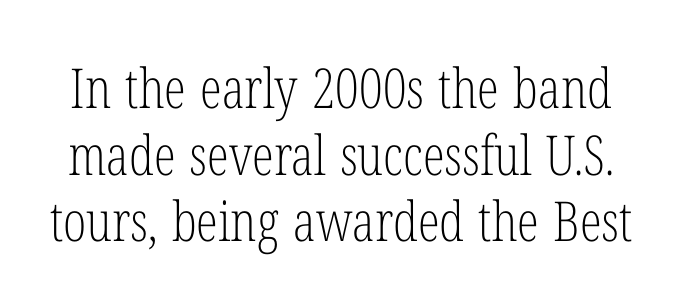
The image shows 55 px light, condensed serif type, upright; set line spacing 1.21x, normal letter spacing, not underlined; low stroke contrast and a medium x-height.
